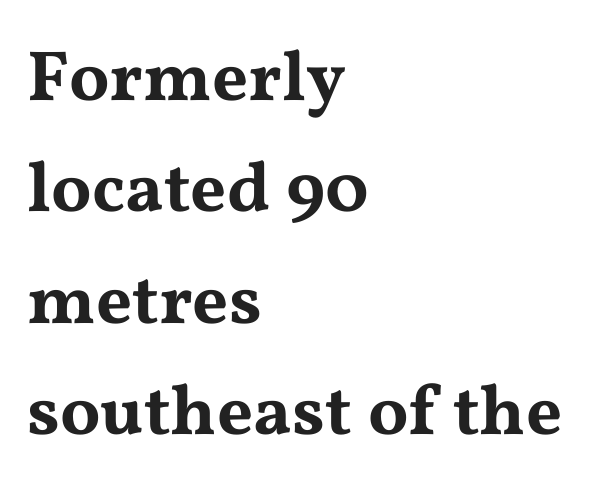
{"serif": "yes", "italic": "no", "width": "wide", "stroke_contrast": "medium", "x_height": "medium", "monospaced": "no", "underline": "no", "align": "left", "line_spacing": "normal", "line_spacing_ratio": 1.57, "letter_spacing": "normal", "letter_spacing_em": 0.0, "glyph_px": 71}
